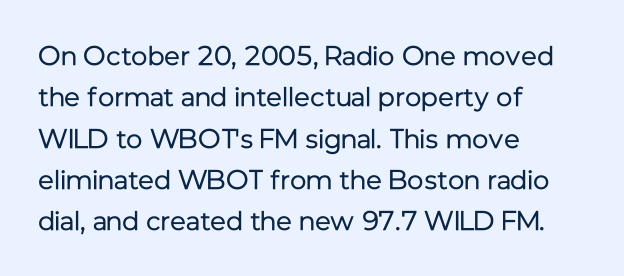
{"italic": "no", "bold": "no", "underline": "no", "align": "left", "line_spacing": "normal", "line_spacing_ratio": 1.53, "letter_spacing": "normal", "letter_spacing_em": 0.0, "glyph_px": 27}
